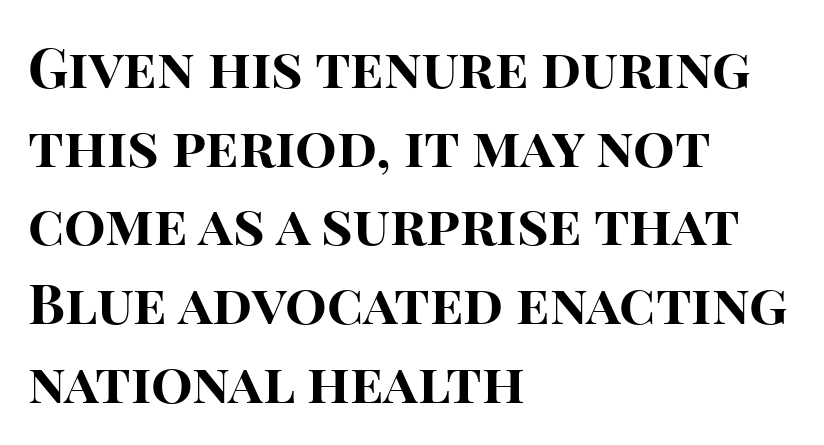
The face used here is proportionally spaced, like ordinary book or web type. Unlike a traditional serif, this face leaves its strokes unadorned. A bare baseline throughout the passage. Rendered with straight, roman letterforms. Interline gaps are of average width in this sample.
